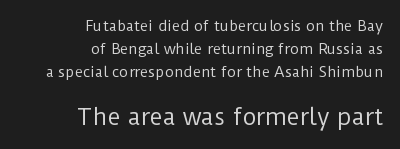
The image shows 22 px text type, upright; set right-aligned, normal line spacing (1.64x), normal letter spacing, not underlined; the second (bottom) block is 1.57x larger.
